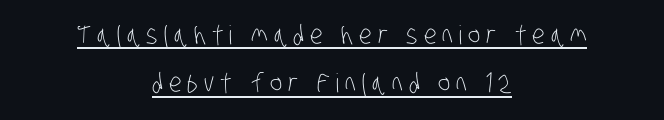
Q: Is the text bold? A: No.
Q: Is the text underlined? A: Yes.
Q: How is the paragraph aligned? A: Centered.
Q: Is the spacing between letters normal or unusually wide? A: Unusually wide.
